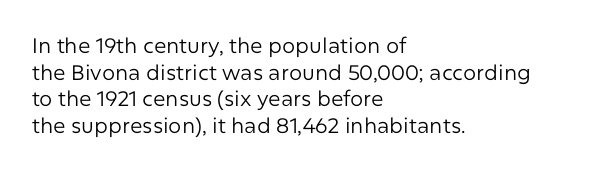
Summary of weight: not heavy and not bold. The vertical gap from one line to the next is medium. The type is set solid horizontally, with unmodified tracking. No italicization has been applied; the sample stays upright. The paragraph shown leans on its left margin. The gap between lines stays unmarked.
